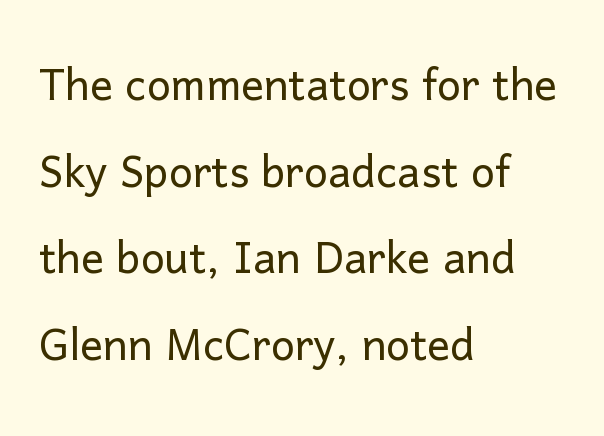
Q: Is the text bold? A: No.
Q: Is the text italic (slanted)? A: No, it is upright.
Q: Is the typeface a serif or a sans-serif typeface? A: Sans-serif.
Q: Is the text underlined? A: No.
Q: How is the paragraph aligned? A: Left-aligned.
Q: Is the spacing between letters normal or unusually wide? A: Normal.
Q: Is the spacing between lines tight, normal or loose? A: Normal.
Q: Width (condensed, normal, or wide)? A: Normal.
Q: Stroke contrast? A: Low.
Q: x-height? A: Medium.
Q: Monospaced? A: No.
